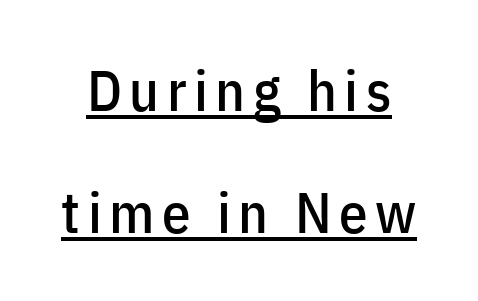
{"serif": "no", "italic": "no", "width": "condensed", "stroke_contrast": "low", "x_height": "medium", "monospaced": "no", "underline": "yes", "line_spacing": "loose", "line_spacing_ratio": 2.14, "glyph_px": 57}
